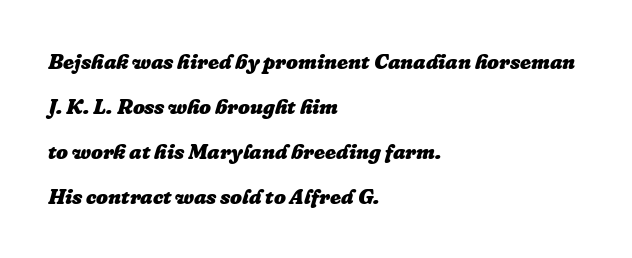
Does extra space separate the letters? No, they use regular spacing. Left-aligned paragraph, ragged on the right. If you drew a line through each stem, it would be angled. The designer dialed line spacing up above the default. Chunky letters — that's bold for sure.
